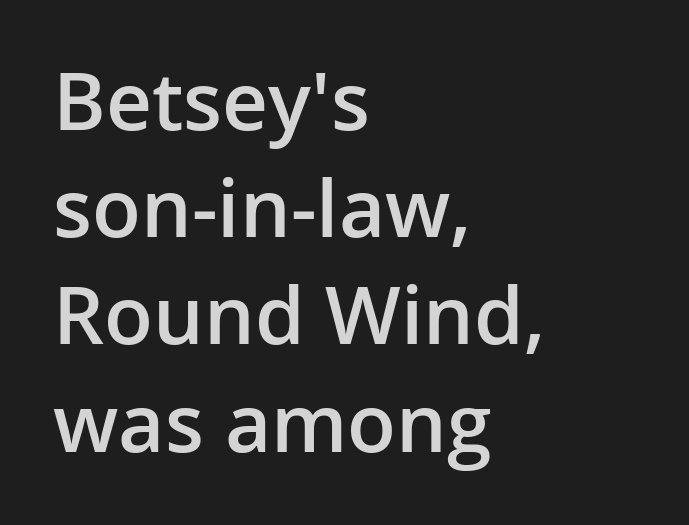
{"serif": "no", "italic": "no", "bold": "semi", "weight": "semibold", "width": "normal", "stroke_contrast": "low", "x_height": "medium", "monospaced": "no", "underline": "no", "align": "left", "line_spacing": "normal", "line_spacing_ratio": 1.34, "letter_spacing": "normal", "letter_spacing_em": 0.0, "glyph_px": 80}
